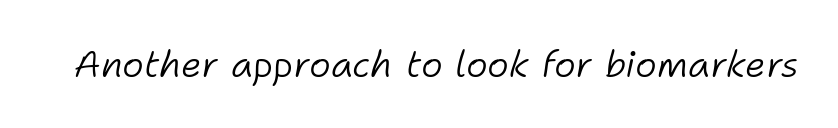
The font sits on the lighter half of the weight spectrum, regular included. The face used here is proportionally spaced, like ordinary book or web type. This sample uses an oblique cut, with every glyph tilted off the vertical. These lines keep a tight, regular rhythm from letter to letter.
